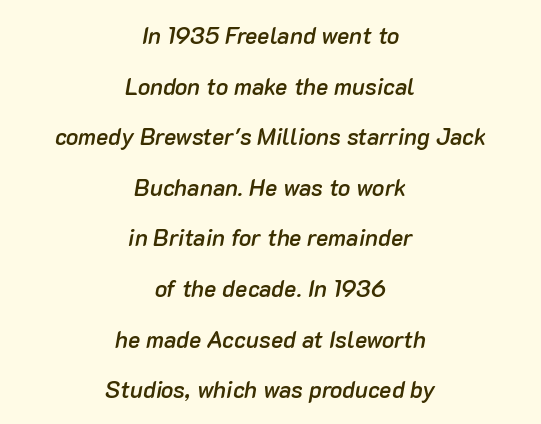
Rendered with sloped, italic letterforms. The gap between lines stays unmarked. Every letter is mildly thick-stroked: semibold rather than bold. The passage shown stacks its lines with a broad gap. The horizontal fit of the characters is conventional and even.
